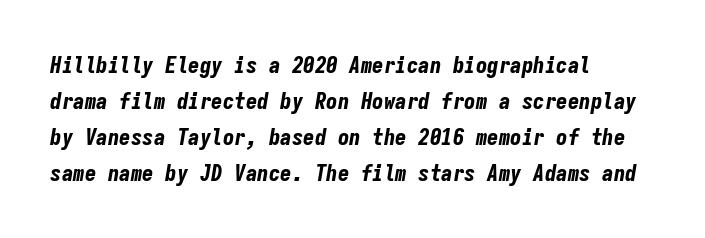
The passage is arranged the way most books set body copy — flush left. I'd describe the lettering as bold — thick and assertive. The rendering keeps characters at their native spacing. Students, observe: this is what conventionally led text looks like.
